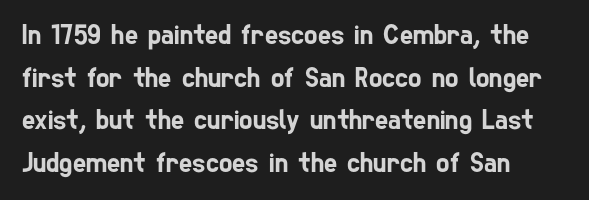
The image shows 28 px condensed sans-serif type; set left-aligned, normal line spacing (1.52x), normal letter spacing, not underlined; low stroke contrast and a medium x-height.
